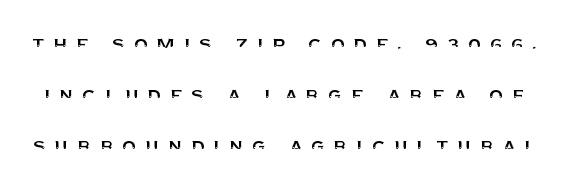
Q: Is the text italic (slanted)? A: No, it is upright.
Q: Is the text underlined? A: No.
Q: Is the spacing between letters normal or unusually wide? A: Unusually wide.
Q: Is the spacing between lines tight, normal or loose? A: Loose.
